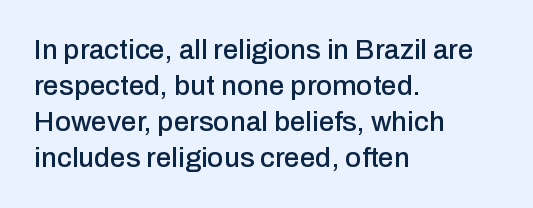
The image shows 28 px sans-serif type, upright; set left-aligned, normal line spacing (1.29x), normal letter spacing, not underlined; low stroke contrast and a medium x-height.
